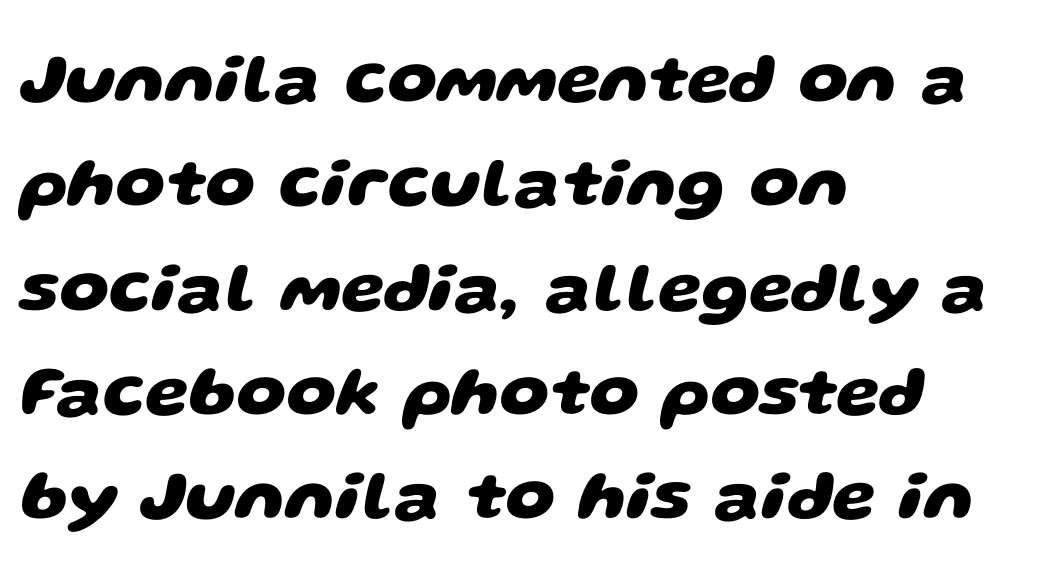
The image shows 70 px heavy, wide sans-serif type; set left-aligned, normal line spacing (1.49x), normal letter spacing, not underlined; low stroke contrast and a large x-height.
